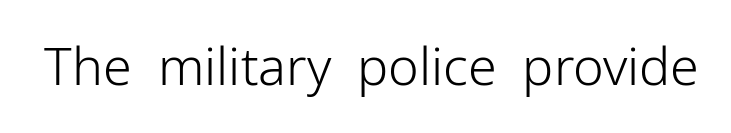
The image shows 52 px light sans-serif type, upright; set normal letter spacing, not underlined; low stroke contrast and a medium x-height.
